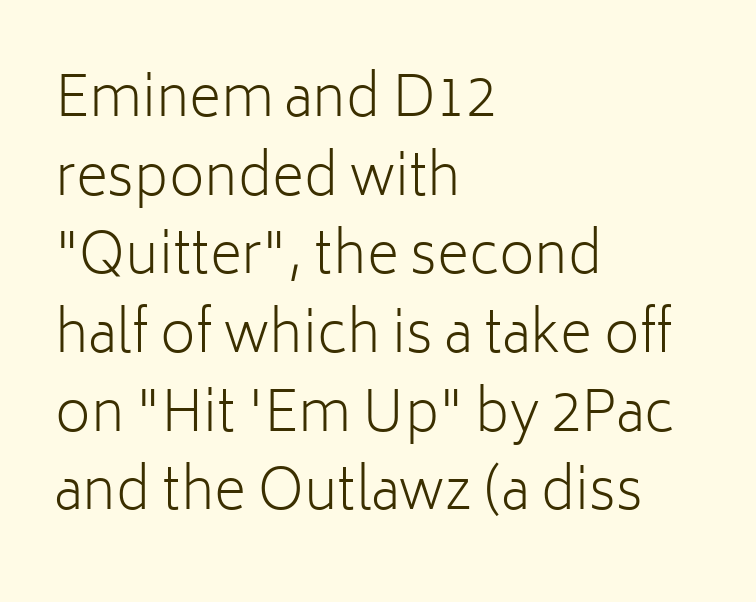
{"serif": "no", "italic": "no", "bold": "no", "weight": "light", "width": "normal", "stroke_contrast": "low", "x_height": "medium", "monospaced": "no", "underline": "no", "align": "left", "line_spacing": "normal", "line_spacing_ratio": 1.43, "letter_spacing": "normal", "letter_spacing_em": 0.0, "glyph_px": 55}
